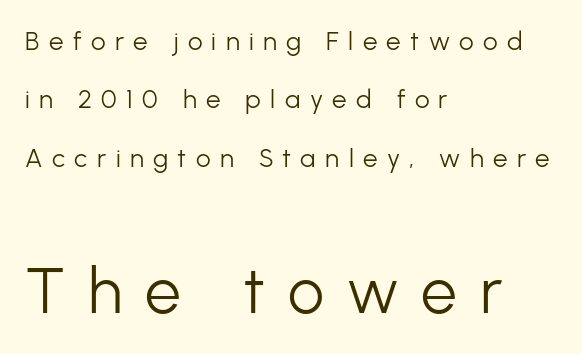
{"serif": "no", "italic": "no", "bold": "no", "weight": "light", "width": "normal", "stroke_contrast": "low", "x_height": "medium", "monospaced": "no", "underline": "no", "align": "left", "line_spacing": "loose", "line_spacing_ratio": 2.25, "letter_spacing": "wide", "letter_spacing_em": 0.36, "larger_block": "second", "size_ratio": 2.46, "glyph_px": 64}
